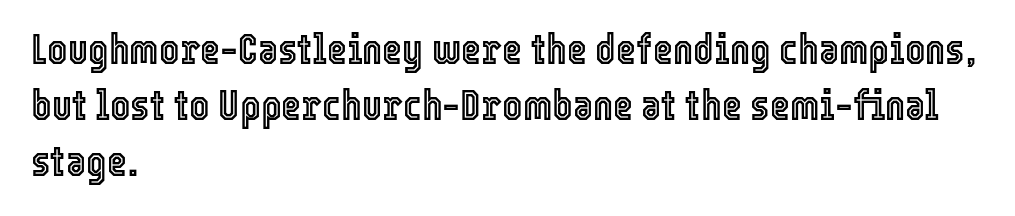
{"italic": "no", "width": "condensed", "x_height": "medium", "monospaced": "no", "underline": "no", "align": "left", "line_spacing": "normal", "line_spacing_ratio": 1.3, "letter_spacing": "normal", "letter_spacing_em": 0.0, "glyph_px": 43}
